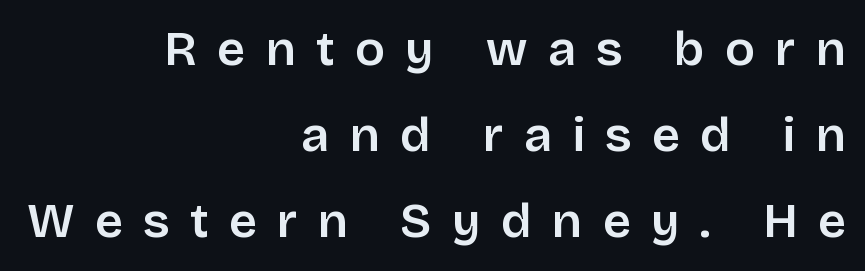
The image shows 49 px semibold sans-serif type, upright; set right-aligned, line spacing 1.76x, unusually wide letter spacing (+0.41 em), not underlined; low stroke contrast and a large x-height.
